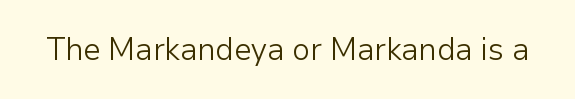
Q: Is the text bold? A: No.
Q: Is the text italic (slanted)? A: No, it is upright.
Q: Is the typeface a serif or a sans-serif typeface? A: Sans-serif.
Q: Is the text underlined? A: No.
Q: Is the spacing between letters normal or unusually wide? A: Normal.
Q: Width (condensed, normal, or wide)? A: Normal.
Q: Stroke contrast? A: Low.
Q: x-height? A: Medium.
Q: Monospaced? A: No.
